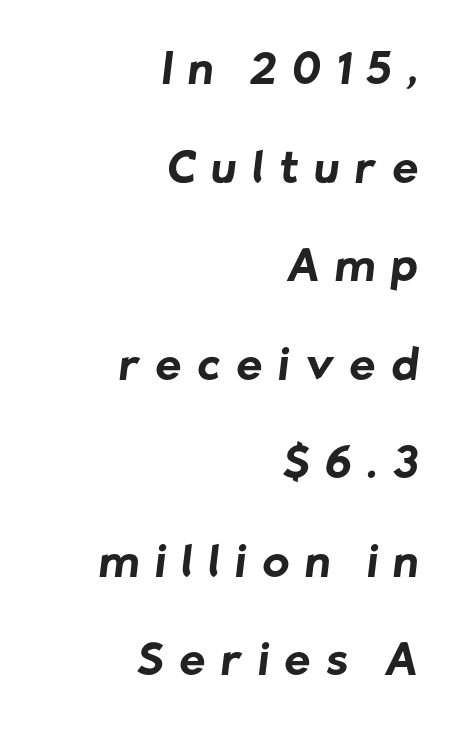
Q: Is the text bold? A: Yes.
Q: Is the typeface a serif or a sans-serif typeface? A: Sans-serif.
Q: Is the text underlined? A: No.
Q: How is the paragraph aligned? A: Right-aligned.
Q: Is the spacing between letters normal or unusually wide? A: Unusually wide.
Q: Is the spacing between lines tight, normal or loose? A: Loose.
Q: Width (condensed, normal, or wide)? A: Normal.
Q: Stroke contrast? A: Low.
Q: x-height? A: Medium.
Q: Monospaced? A: No.
